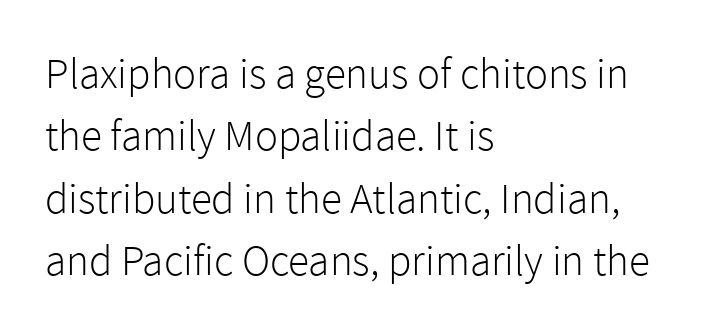
{"serif": "no", "italic": "no", "bold": "no", "weight": "light", "width": "normal", "x_height": "medium", "monospaced": "no", "underline": "no", "align": "left", "line_spacing": "normal", "line_spacing_ratio": 1.45, "letter_spacing": "normal", "letter_spacing_em": 0.0, "glyph_px": 43}
